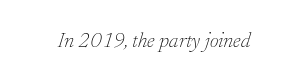
Each row of text sits above clean, open space. The passage shown is not bold in any degree. Each word holds together tightly as a unit, with standard inter-letter gaps. The rendering applies a slant to the glyphs.
